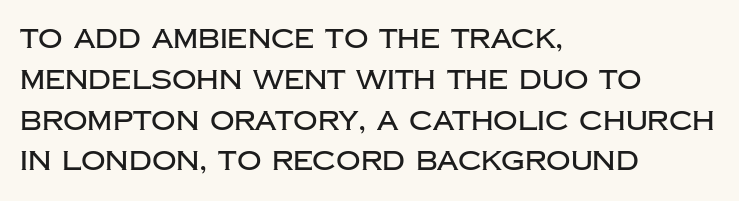
The typography opts for an upright posture over an oblique one. Descenders hang freely into open space. The rag falls on the right side of this text block. No extra tracking has been applied to these lines. Does the leading feel generous? No, just average.
